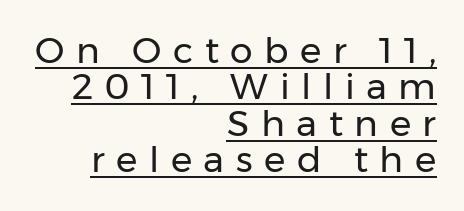
{"serif": "no", "italic": "no", "bold": "no", "weight": "regular", "width": "normal", "stroke_contrast": "low", "x_height": "medium", "monospaced": "no", "underline": "yes", "align": "right", "line_spacing": "tight", "line_spacing_ratio": 1.01, "letter_spacing": "wide", "letter_spacing_em": 0.32, "glyph_px": 36}
